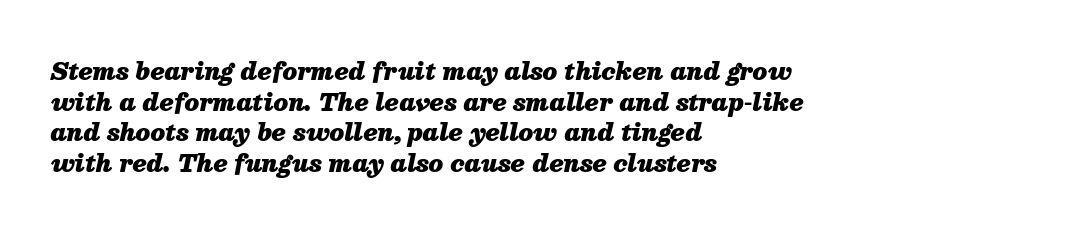
Q: Is the text bold? A: Yes.
Q: Is the text italic (slanted)? A: Yes, it leans right by about 13 degrees.
Q: Is the text underlined? A: No.
Q: How is the paragraph aligned? A: Left-aligned.
Q: Is the spacing between letters normal or unusually wide? A: Normal.
Q: Is the spacing between lines tight, normal or loose? A: Normal.
